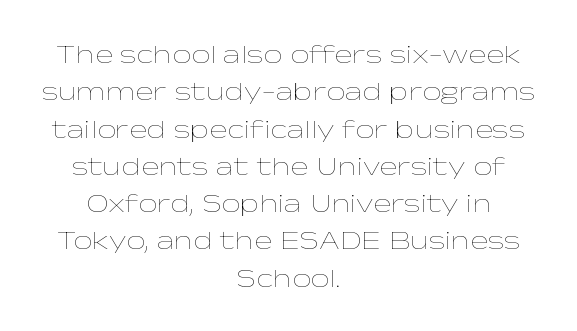
The image shows 27 px text type, upright; set centered, normal line spacing (1.38x), normal letter spacing, not underlined.
